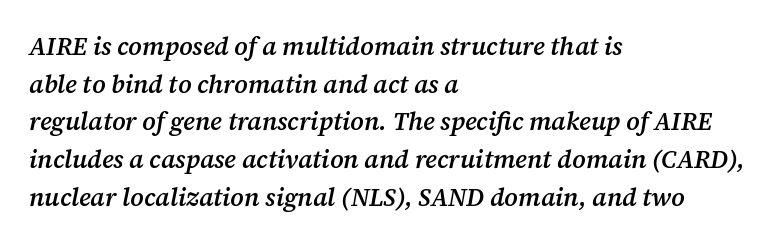
Q: Is the text bold? A: Semi-bold.
Q: Is the text italic (slanted)? A: Yes, it leans right by about 12 degrees.
Q: Is the text underlined? A: No.
Q: How is the paragraph aligned? A: Left-aligned.
Q: Is the spacing between letters normal or unusually wide? A: Normal.
Q: Is the spacing between lines tight, normal or loose? A: Normal.
